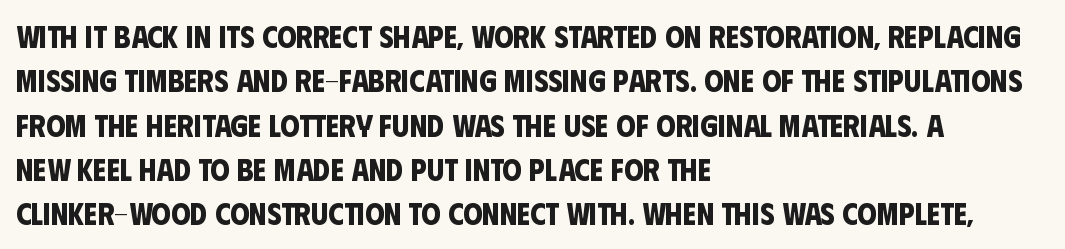
The image shows 31 px bold, condensed sans-serif type; set left-aligned, normal line spacing (1.43x), normal letter spacing, not underlined; low stroke contrast and a large x-height.
